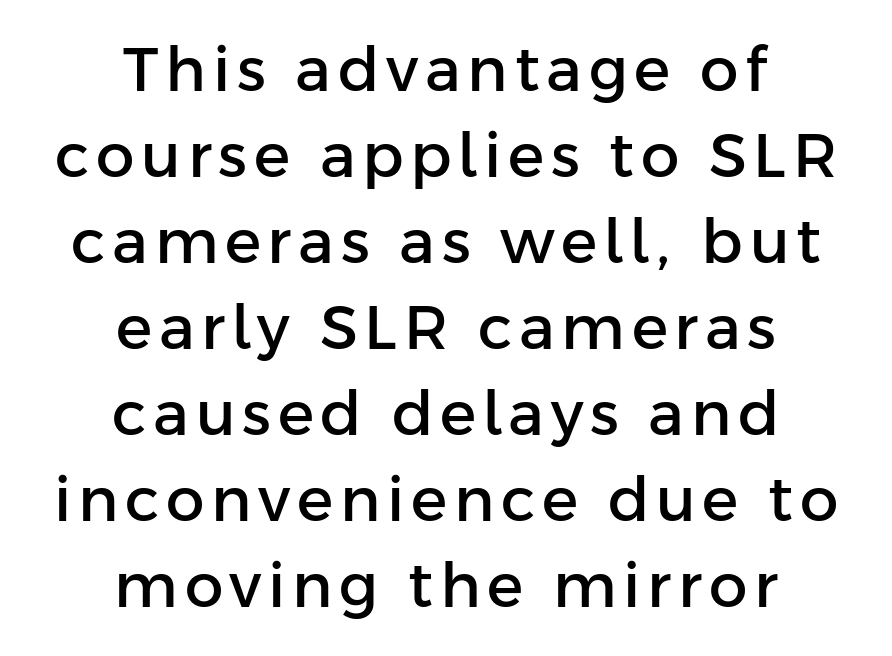
This sample has the flowing, uneven cadence of proportional lettering. Nobody drew a line under any word here. Nothing sits at the stroke ends, so this counts as sans-serif. Both edges are ragged and mirror each other, which tells us the setting is centered. If you measured baseline to baseline, you'd find a middling distance.
